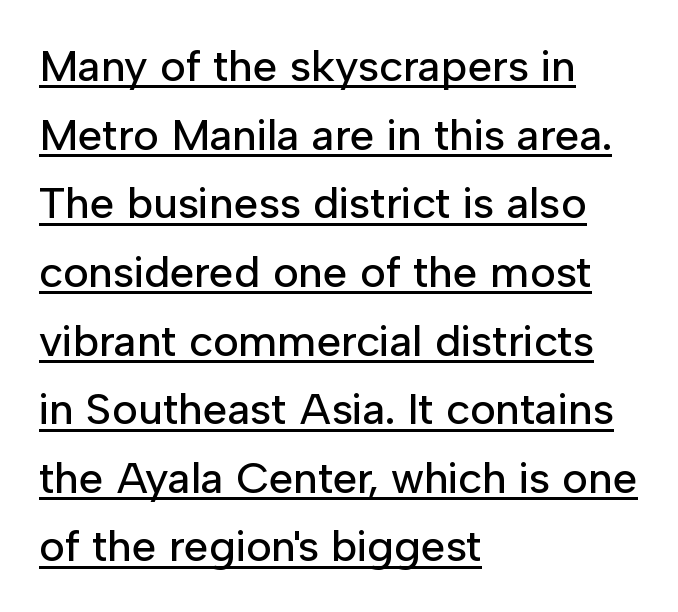
{"serif": "no", "italic": "no", "width": "normal", "stroke_contrast": "low", "x_height": "medium", "monospaced": "no", "underline": "yes", "align": "left", "line_spacing": "normal", "line_spacing_ratio": 1.56, "letter_spacing": "normal", "letter_spacing_em": 0.0, "glyph_px": 44}
